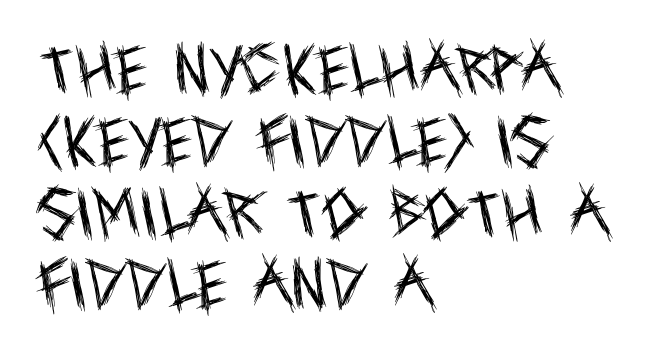
{"serif": "no", "italic": "no", "bold": "no", "weight": "regular", "width": "condensed", "x_height": "large", "monospaced": "no", "underline": "no", "align": "left", "line_spacing": "normal", "line_spacing_ratio": 1.33, "letter_spacing": "normal", "letter_spacing_em": 0.0, "glyph_px": 54}
